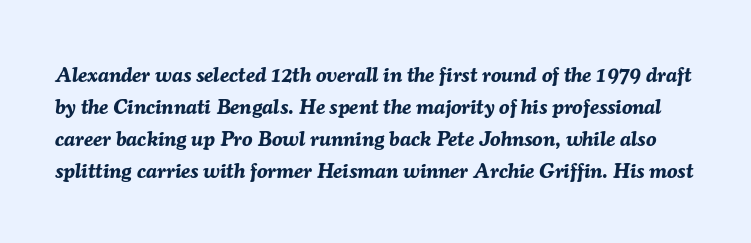
Is the letter spacing exaggerated? No — it looks like the ordinary default. Quick note: interline space is typical. The glyphs look as if they've been sheared to an angle. Letters rest on an invisible, unmarked baseline. The sample has been set heavy, in full bold.
